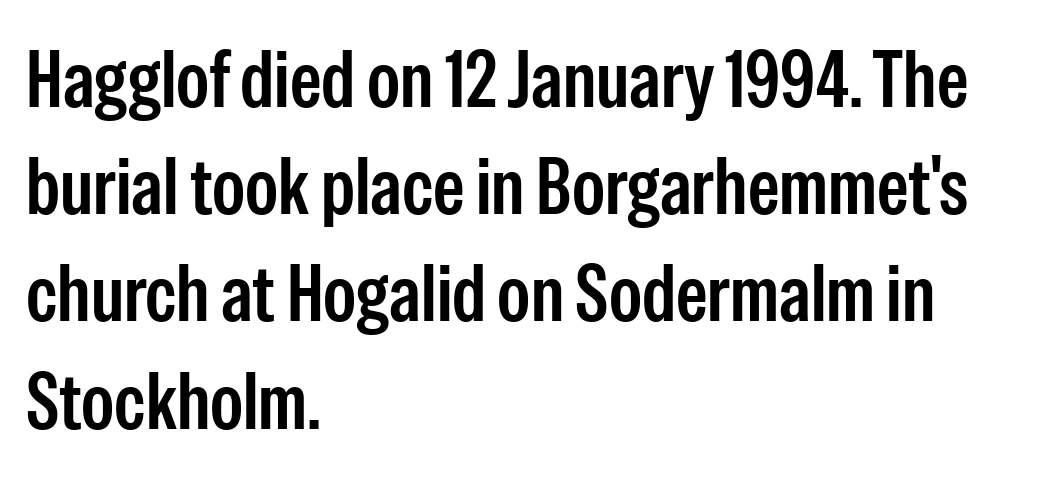
Q: Is the text italic (slanted)? A: No, it is upright.
Q: Is the typeface a serif or a sans-serif typeface? A: Sans-serif.
Q: Is the text underlined? A: No.
Q: How is the paragraph aligned? A: Left-aligned.
Q: Is the spacing between letters normal or unusually wide? A: Normal.
Q: Is the spacing between lines tight, normal or loose? A: Normal.
Q: Width (condensed, normal, or wide)? A: Condensed.
Q: Stroke contrast? A: Low.
Q: x-height? A: Medium.
Q: Monospaced? A: No.
